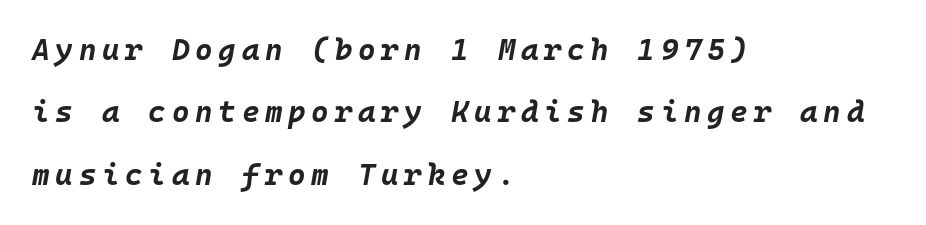
{"italic": "yes", "lean": "right", "slant_degrees": 10, "bold": "yes", "weight": "bold", "width": "normal", "stroke_contrast": "low", "x_height": "large", "monospaced": "yes", "underline": "no", "align": "left", "line_spacing": "loose", "line_spacing_ratio": 2.08, "glyph_px": 30}
